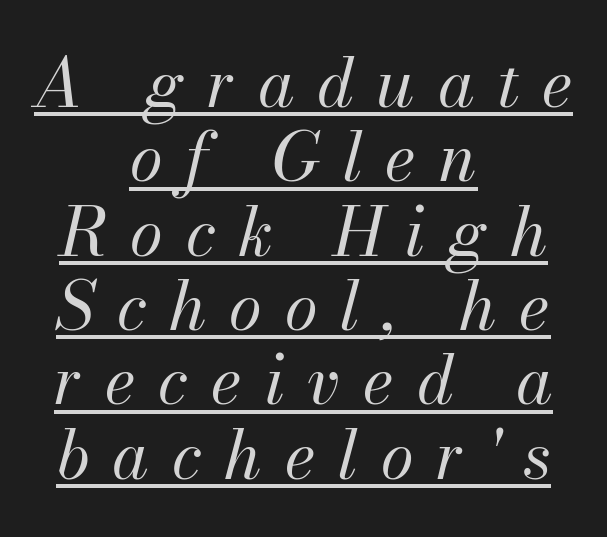
Here the designer chose a conventional face with non-uniform glyph widths. Where is the straight margin? There isn't one; the lines are centered. Somebody hit Ctrl+U on this one — the words are underlined. These glyphs show unthickened strokes, regular width or finer. Vertically, the passage feels compressed, each row crowding the next. A typesetter would mark this as italic.
